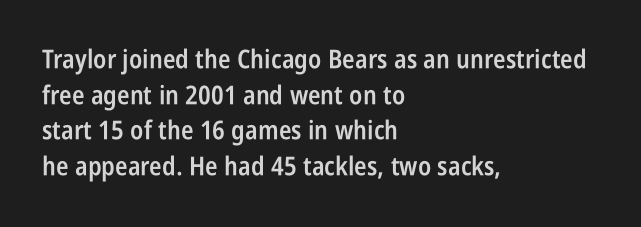
The letters sit at their default tracking, neither squeezed nor spread. Line starts are locked; line ends wander. These words are printed semibold, heavier than regular yet not bold. Does the lettering tilt? It doesn't — this is upright. Students, observe: this is what conventionally led text looks like. Type without underlining.
